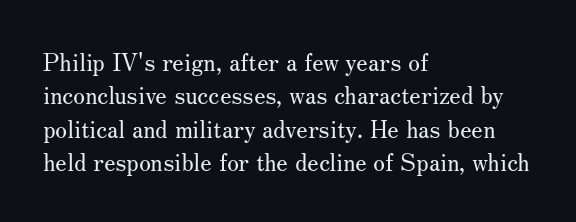
The letterforms sit at book weight or below. Posture: straight, roman, zero tilt. Tracking value appears to be zero — textbook default spacing. The passage shown stacks its lines at a standard gap. Is the block centered? No — it sits flush against the left margin. The foot of each line stays bare and open.
